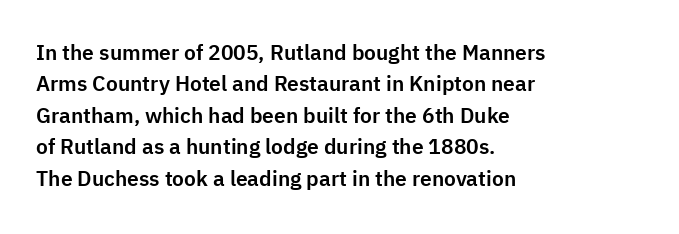
Q: Is the text italic (slanted)? A: No, it is upright.
Q: Is the text underlined? A: No.
Q: How is the paragraph aligned? A: Left-aligned.
Q: Is the spacing between letters normal or unusually wide? A: Normal.
Q: Is the spacing between lines tight, normal or loose? A: Normal.
